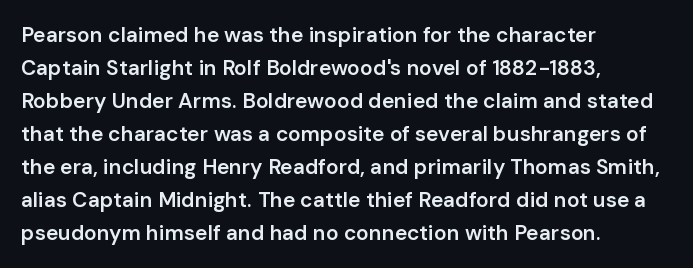
Q: Is the text bold? A: Semi-bold.
Q: Is the text italic (slanted)? A: No, it is upright.
Q: Is the text underlined? A: No.
Q: How is the paragraph aligned? A: Left-aligned.
Q: Is the spacing between letters normal or unusually wide? A: Normal.
Q: Is the spacing between lines tight, normal or loose? A: Normal.
